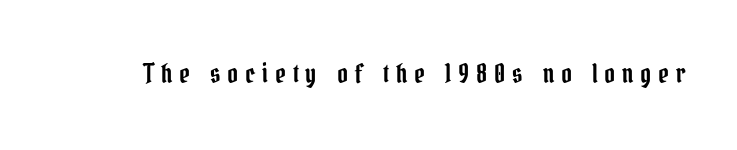
{"italic": "no", "underline": "no", "letter_spacing": "wide", "letter_spacing_em": 0.26, "glyph_px": 26}
